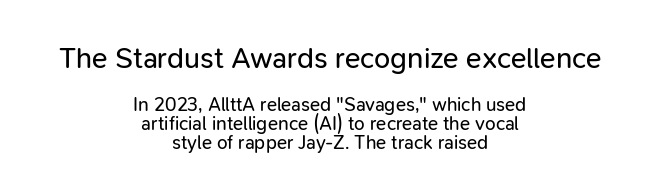
The image shows 29 px regular-weight sans-serif type, upright; set centered, tight line spacing (1.0x), normal letter spacing, not underlined; the first (top) block is 1.53x larger; low stroke contrast and a medium x-height.
